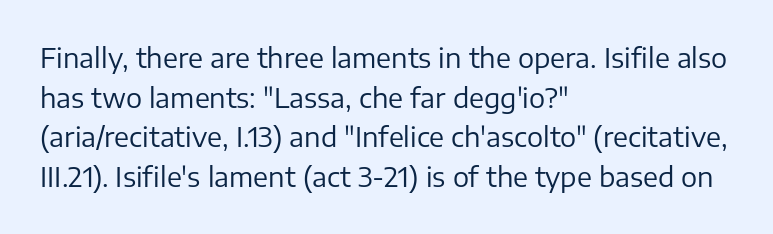
The image shows 27 px text type, upright; set left-aligned, normal line spacing (1.47x), normal letter spacing, not underlined.
